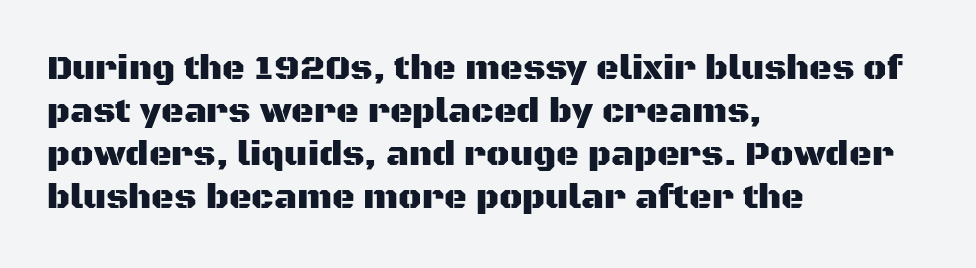
The image shows 35 px sans-serif type, upright; set left-aligned, line spacing 1.23x, normal letter spacing, not underlined; medium stroke contrast and a large x-height.
